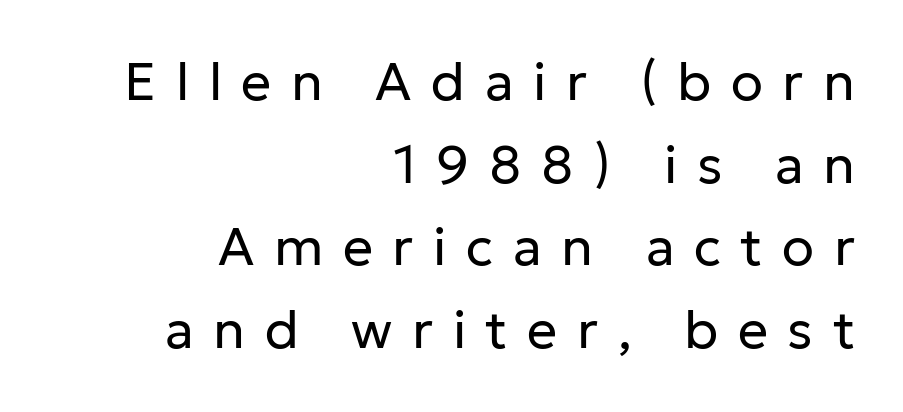
Q: Is the text bold? A: No.
Q: Is the text italic (slanted)? A: No, it is upright.
Q: Is the typeface a serif or a sans-serif typeface? A: Sans-serif.
Q: Is the text underlined? A: No.
Q: How is the paragraph aligned? A: Right-aligned.
Q: Is the spacing between letters normal or unusually wide? A: Unusually wide.
Q: Is the spacing between lines tight, normal or loose? A: Normal.
Q: Width (condensed, normal, or wide)? A: Normal.
Q: Stroke contrast? A: Low.
Q: x-height? A: Medium.
Q: Monospaced? A: No.
